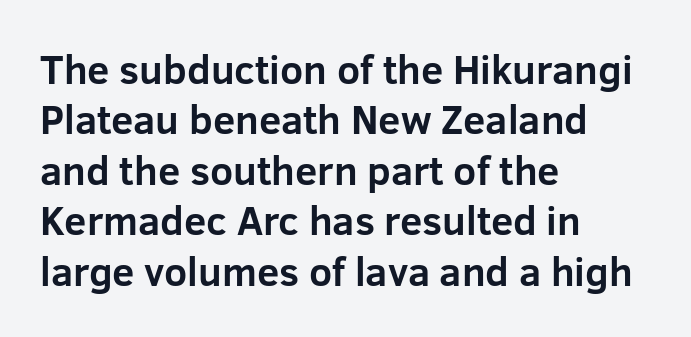
{"serif": "no", "italic": "no", "bold": "yes", "weight": "bold", "width": "normal", "stroke_contrast": "low", "x_height": "medium", "monospaced": "no", "underline": "no", "align": "left", "line_spacing": "normal", "line_spacing_ratio": 1.26, "letter_spacing": "normal", "letter_spacing_em": 0.0, "glyph_px": 40}
